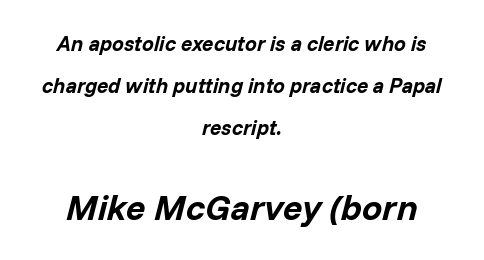
If you measured baseline to baseline, you'd find a long distance. Compared with typical body copy, the letter spacing here is the same. The later block is typeset at a bigger size than the earlier block. Line starts and ends both wander, symmetrically.
